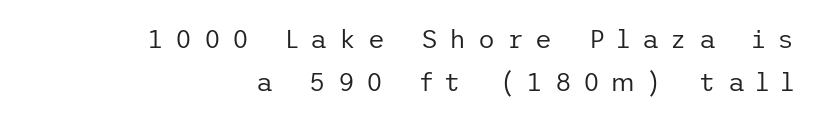
Q: Is the text bold? A: No.
Q: Is the text italic (slanted)? A: No, it is upright.
Q: Is the text underlined? A: No.
Q: How is the paragraph aligned? A: Right-aligned.
Q: Is the spacing between letters normal or unusually wide? A: Unusually wide.
Q: Is the spacing between lines tight, normal or loose? A: Normal.
